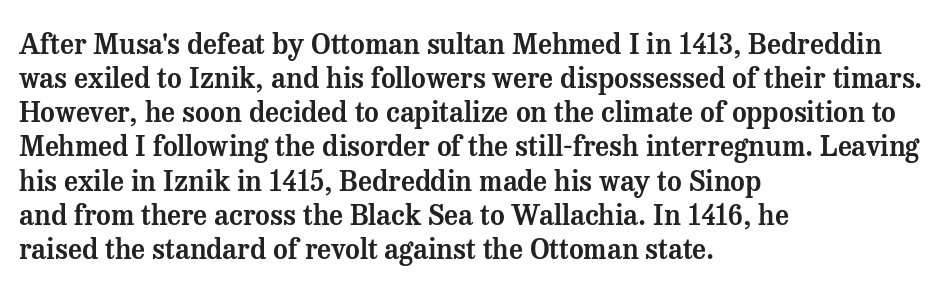
Teacher's note: observe the even left margin — that is flush-left alignment. The rendering uses natural spacing where letterforms have individual widths. Look at the bottom of the vertical strokes: they flare into serifs here. Type without underlining. Does extra space separate the letters? No, they use regular spacing.
